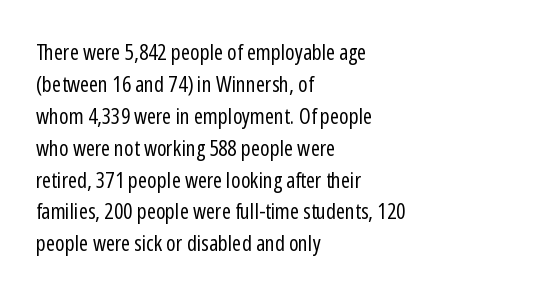
Q: Is the text bold? A: No.
Q: Is the text italic (slanted)? A: No, it is upright.
Q: Is the text underlined? A: No.
Q: How is the paragraph aligned? A: Left-aligned.
Q: Is the spacing between letters normal or unusually wide? A: Normal.
Q: Is the spacing between lines tight, normal or loose? A: Normal.
